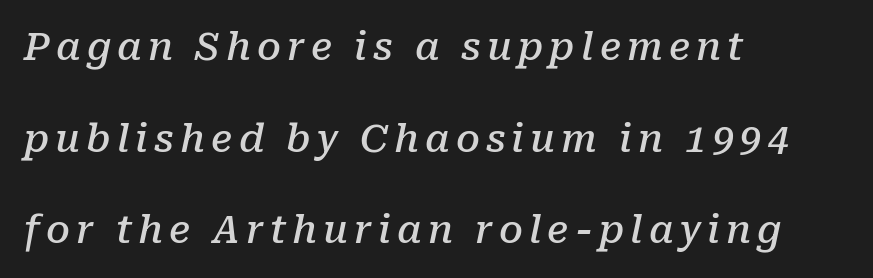
The image shows 38 px semibold serif type, italic (leaning right); set left-aligned, loose line spacing (2.41x), not underlined; low stroke contrast and a medium x-height.
